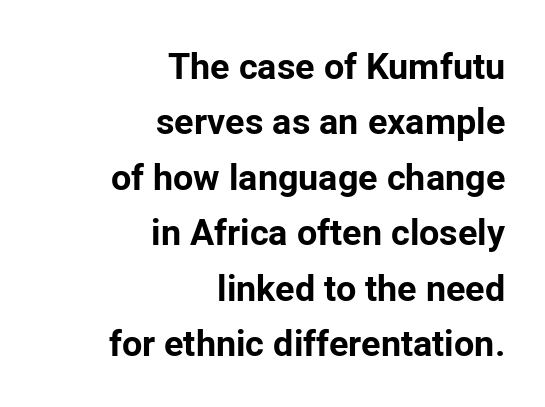
Q: Is the text bold? A: Yes.
Q: Is the text italic (slanted)? A: No, it is upright.
Q: Is the typeface a serif or a sans-serif typeface? A: Sans-serif.
Q: Is the text underlined? A: No.
Q: How is the paragraph aligned? A: Right-aligned.
Q: Is the spacing between letters normal or unusually wide? A: Normal.
Q: Is the spacing between lines tight, normal or loose? A: Normal.
Q: Width (condensed, normal, or wide)? A: Normal.
Q: Stroke contrast? A: Low.
Q: x-height? A: Medium.
Q: Monospaced? A: No.
